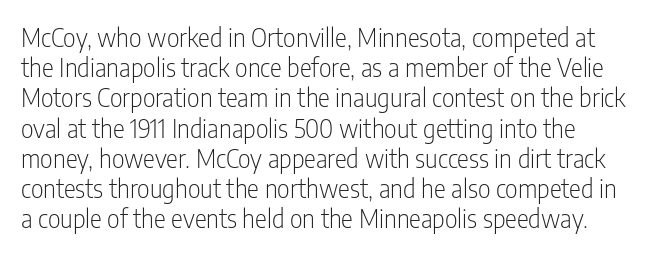
The lettering holds an erect, upright posture throughout. Caption: standard tracking, unaltered. Stroke thickness stays within the range of a standard reading face or lighter. The baseline area is clear.
